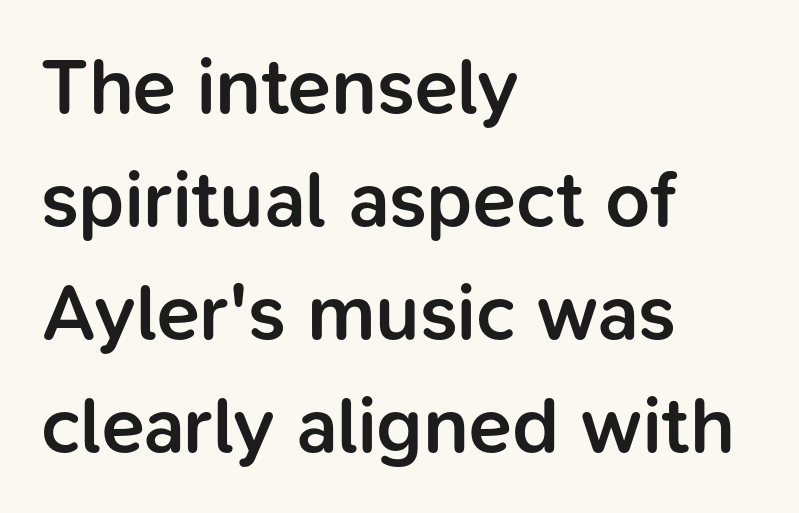
The glyphs have the mass of a demibold cut, below bold. Looks like regular typesetting: each glyph gets only the width it needs. Vertical strokes here are truly vertical. Descender tails drop into unmarked territory.
